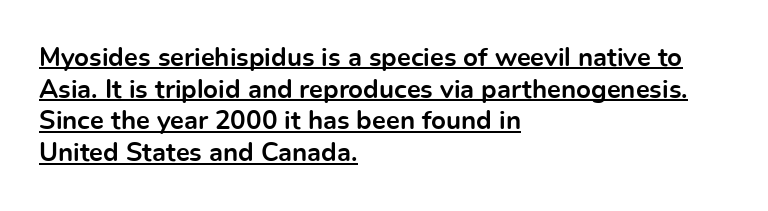
Q: Is the text bold? A: Yes.
Q: Is the text italic (slanted)? A: No, it is upright.
Q: Is the text underlined? A: Yes.
Q: How is the paragraph aligned? A: Left-aligned.
Q: Is the spacing between letters normal or unusually wide? A: Normal.
